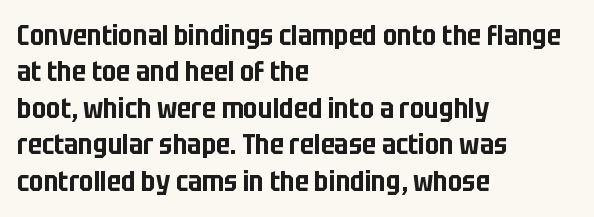
Type style note: lacks serifs. Ascenders rise straight up at ninety degrees. Bare-footed words on every line. If you measured baseline to baseline, you'd find a middling distance.
